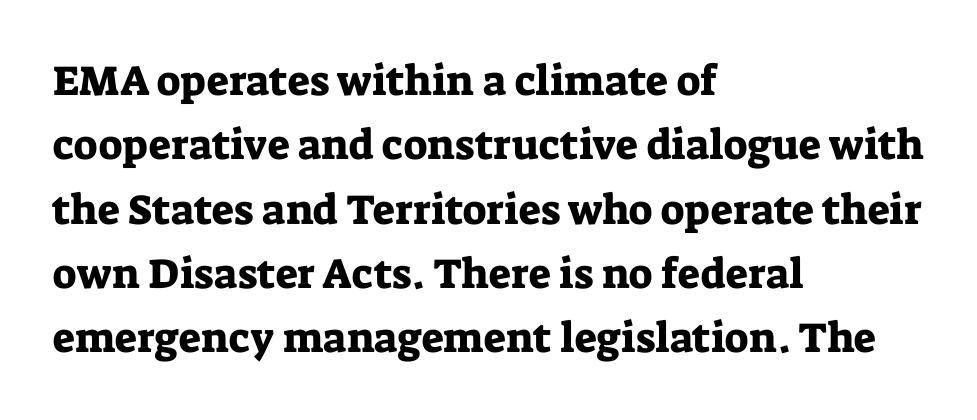
{"serif": "yes", "italic": "no", "width": "normal", "stroke_contrast": "low", "x_height": "medium", "monospaced": "no", "underline": "no", "align": "left", "line_spacing": "normal", "line_spacing_ratio": 1.53, "letter_spacing": "normal", "letter_spacing_em": 0.0, "glyph_px": 42}
